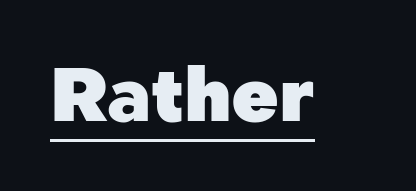
{"serif": "no", "italic": "no", "bold": "yes", "weight": "heavy", "width": "normal", "stroke_contrast": "low", "x_height": "medium", "monospaced": "no", "underline": "yes", "letter_spacing": "normal", "letter_spacing_em": 0.0, "glyph_px": 74}
